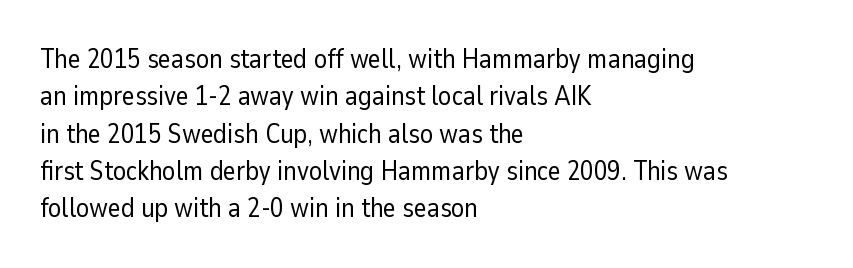
Interline gaps are of average width in this sample. Inter-character spacing is left at the font's built-in metrics. If you drew a line through each stem, it would be perfectly vertical. Words float on clear page, feet unadorned. Each line starts at the same left margin while the right side varies.
